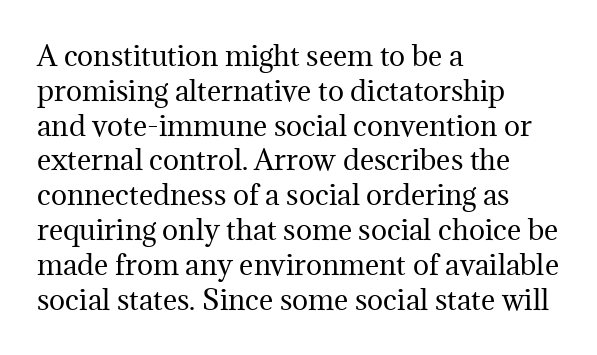
The image shows 27 px text type, upright; set left-aligned, normal line spacing (1.29x), normal letter spacing, not underlined.
